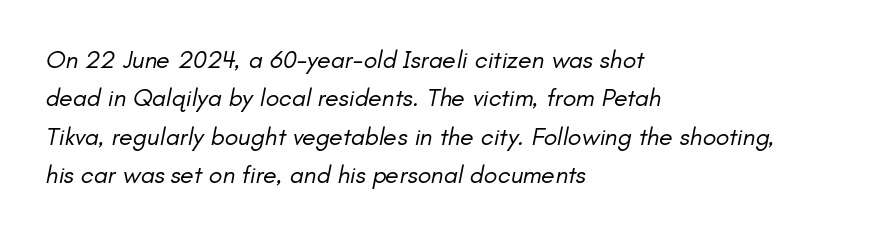
Q: Is the text bold? A: No.
Q: Is the text italic (slanted)? A: Yes, it leans right by about 11 degrees.
Q: Is the text underlined? A: No.
Q: How is the paragraph aligned? A: Left-aligned.
Q: Is the spacing between letters normal or unusually wide? A: Normal.
Q: Is the spacing between lines tight, normal or loose? A: Normal.
